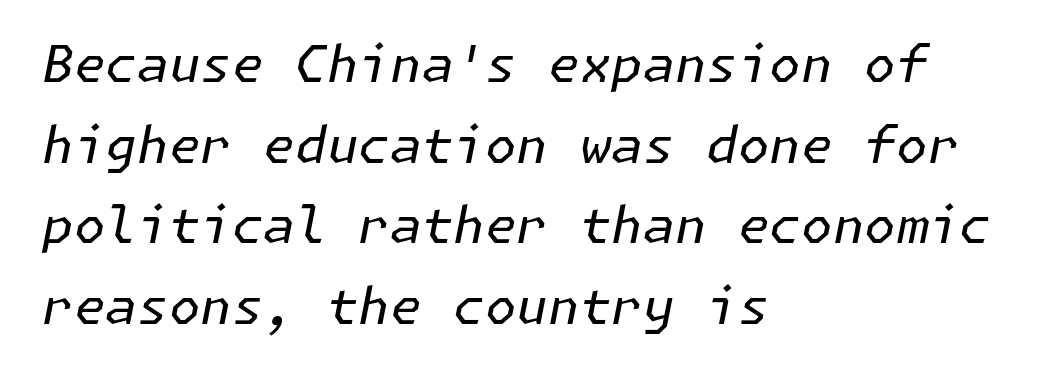
{"italic": "yes", "lean": "right", "slant_degrees": 11, "bold": "no", "weight": "regular", "width": "normal", "stroke_contrast": "low", "x_height": "medium", "underline": "no", "align": "left", "line_spacing": "normal", "line_spacing_ratio": 1.58, "letter_spacing": "normal", "letter_spacing_em": 0.0, "glyph_px": 51}
